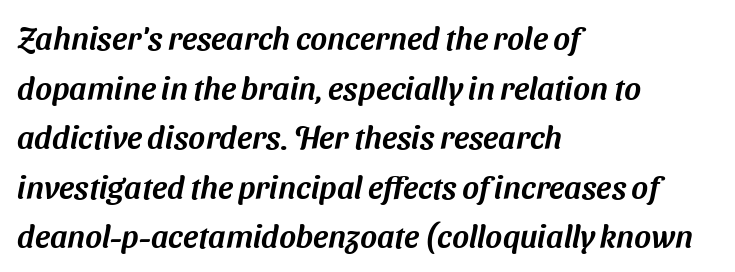
Layout note: lines flush left. The string is rendered with underlining switched off. The face used here is rendered with its standard letterfit. These lines are rendered in a variable-pitch font.
